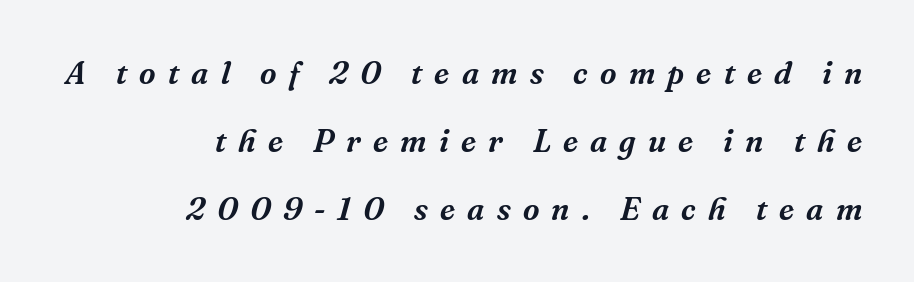
Q: Is the text italic (slanted)? A: Yes, it leans right by about 16 degrees.
Q: Is the typeface a serif or a sans-serif typeface? A: Serif.
Q: Is the text underlined? A: No.
Q: How is the paragraph aligned? A: Right-aligned.
Q: Is the spacing between letters normal or unusually wide? A: Unusually wide.
Q: Is the spacing between lines tight, normal or loose? A: Loose.
Q: Width (condensed, normal, or wide)? A: Normal.
Q: Stroke contrast? A: Medium.
Q: x-height? A: Medium.
Q: Monospaced? A: No.
